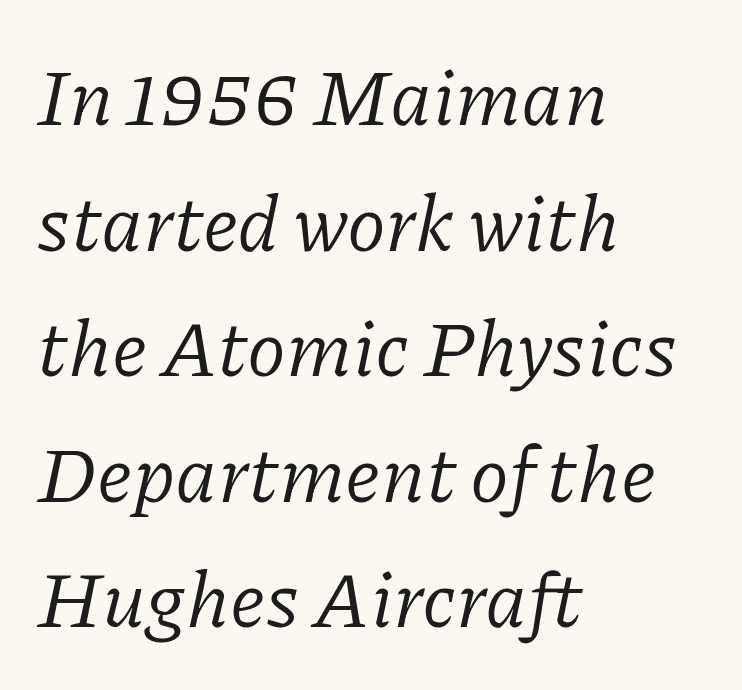
The image shows 79 px regular-weight serif type, italic (leaning right); set left-aligned, normal line spacing (1.59x), normal letter spacing, not underlined; low stroke contrast and a medium x-height.
